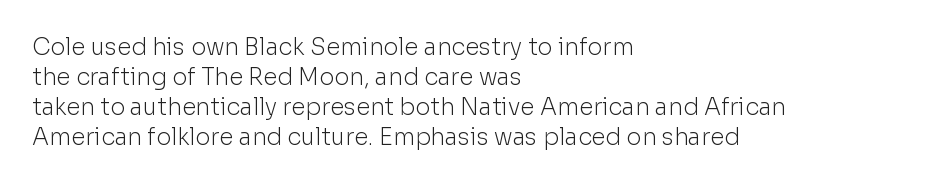
{"italic": "no", "bold": "no", "underline": "no", "align": "left", "line_spacing": "normal", "line_spacing_ratio": 1.31, "letter_spacing": "normal", "letter_spacing_em": 0.0, "glyph_px": 23}
